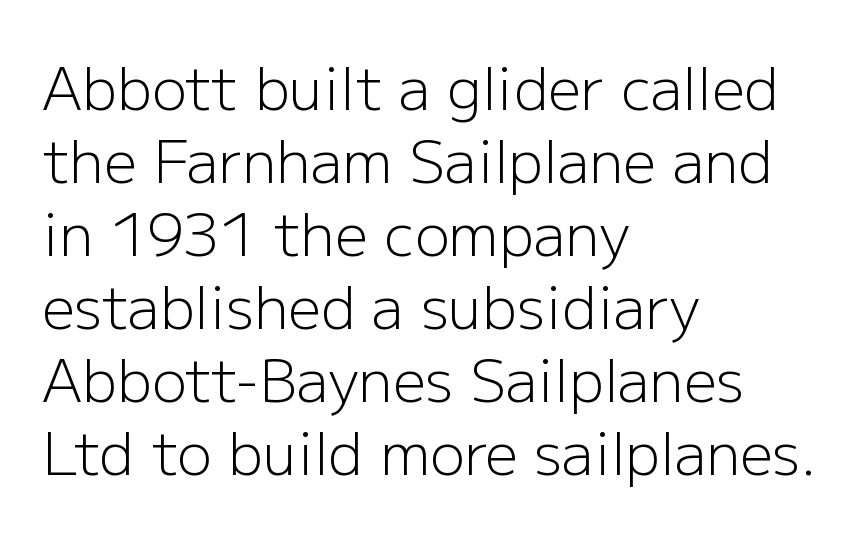
A sans-serif font was chosen for this passage. Students, note that the glyphs here touch the page at normal intervals. Letters rest on an invisible, unmarked baseline. What's the leading like? Ordinary, nothing unusual.
